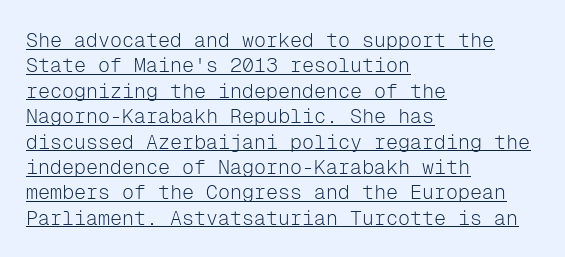
The image shows 20 px text type, upright; set left-aligned, normal line spacing (1.27x), normal letter spacing, underlined.
